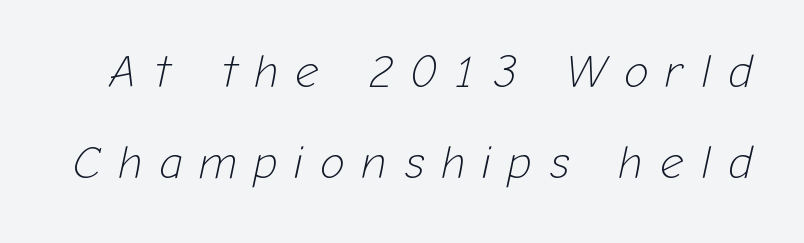
{"italic": "yes", "lean": "right", "slant_degrees": 12, "bold": "no", "weight": "light", "width": "normal", "stroke_contrast": "low", "x_height": "medium", "monospaced": "no", "underline": "no", "line_spacing": "loose", "line_spacing_ratio": 1.98, "letter_spacing": "wide", "letter_spacing_em": 0.38, "glyph_px": 46}
